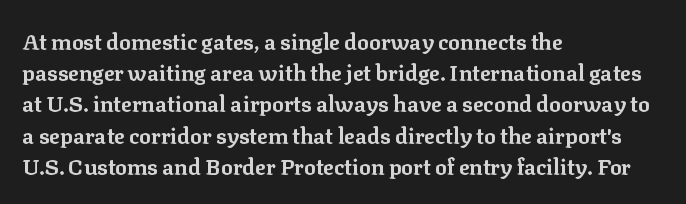
In CSS terms this would be text-align: left. Baseline-to-baseline distance is the conventional proportion of letter height. Notice how the stems are strictly vertical — no italics here. The space beneath each line is pristine and unruled. Spacing between characters is what you'd get straight out of the box. The passage shown is emphatically bold.
